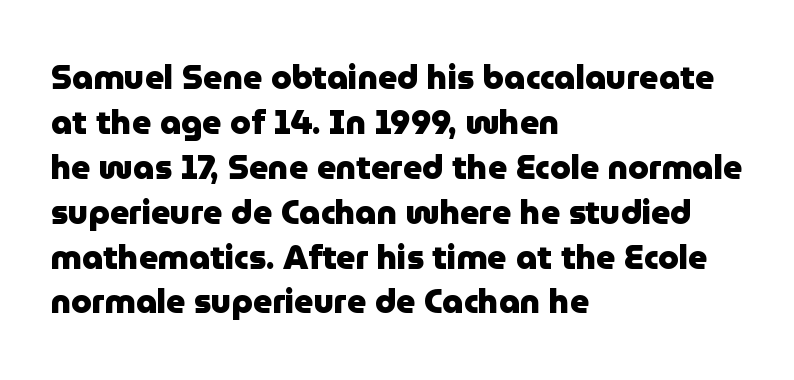
Q: Is the text bold? A: Yes.
Q: Is the text italic (slanted)? A: No, it is upright.
Q: Is the typeface a serif or a sans-serif typeface? A: Sans-serif.
Q: Is the text underlined? A: No.
Q: How is the paragraph aligned? A: Left-aligned.
Q: Is the spacing between letters normal or unusually wide? A: Normal.
Q: Is the spacing between lines tight, normal or loose? A: Normal.
Q: Width (condensed, normal, or wide)? A: Normal.
Q: Stroke contrast? A: Low.
Q: x-height? A: Medium.
Q: Monospaced? A: No.
